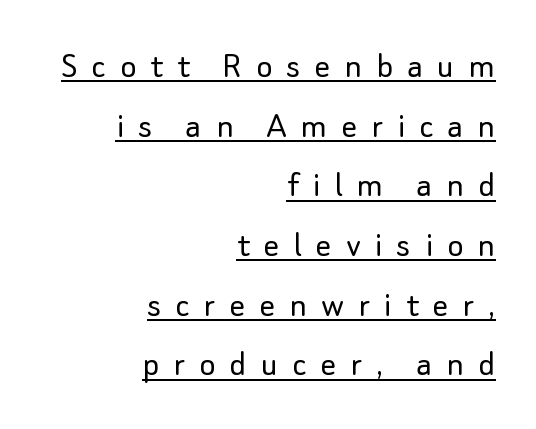
Q: Is the text bold? A: No.
Q: Is the text italic (slanted)? A: No, it is upright.
Q: Is the typeface a serif or a sans-serif typeface? A: Sans-serif.
Q: Is the text underlined? A: Yes.
Q: How is the paragraph aligned? A: Right-aligned.
Q: Is the spacing between letters normal or unusually wide? A: Unusually wide.
Q: Is the spacing between lines tight, normal or loose? A: Normal.
Q: Width (condensed, normal, or wide)? A: Normal.
Q: Stroke contrast? A: Low.
Q: x-height? A: Small.
Q: Monospaced? A: No.
